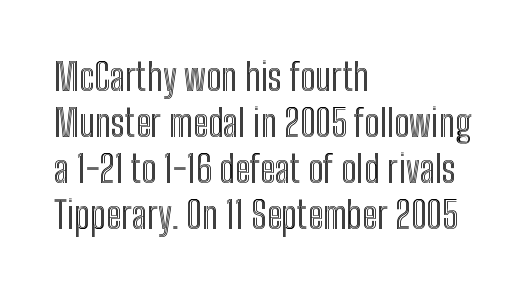
{"italic": "no", "width": "condensed", "x_height": "medium", "monospaced": "no", "underline": "no", "align": "left", "line_spacing_ratio": 1.24, "letter_spacing": "normal", "letter_spacing_em": 0.0, "glyph_px": 37}
